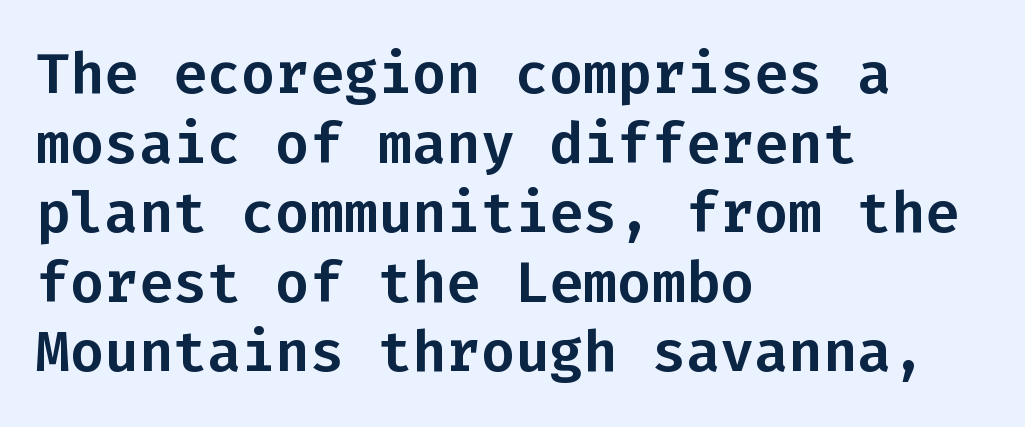
The image shows 57 px sans-serif type, upright, monospaced; set left-aligned, line spacing 1.22x, normal letter spacing, not underlined; low stroke contrast and a medium x-height.
